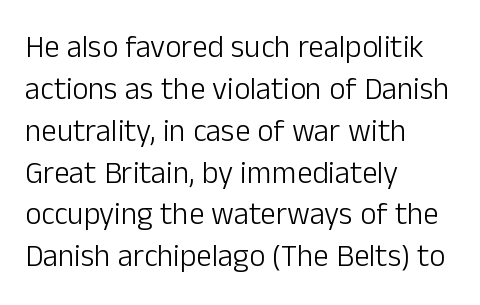
Q: Is the text bold? A: No.
Q: Is the text italic (slanted)? A: No, it is upright.
Q: Is the typeface a serif or a sans-serif typeface? A: Sans-serif.
Q: Is the text underlined? A: No.
Q: How is the paragraph aligned? A: Left-aligned.
Q: Is the spacing between letters normal or unusually wide? A: Normal.
Q: Is the spacing between lines tight, normal or loose? A: Normal.
Q: Width (condensed, normal, or wide)? A: Normal.
Q: Stroke contrast? A: Low.
Q: x-height? A: Medium.
Q: Monospaced? A: No.
